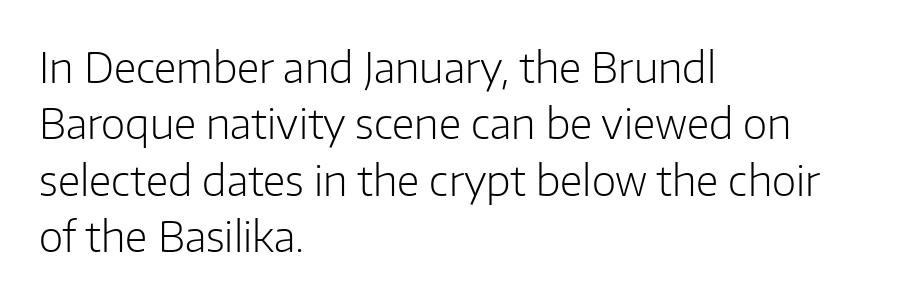
Q: Is the text bold? A: No.
Q: Is the text italic (slanted)? A: No, it is upright.
Q: Is the typeface a serif or a sans-serif typeface? A: Sans-serif.
Q: Is the text underlined? A: No.
Q: How is the paragraph aligned? A: Left-aligned.
Q: Is the spacing between letters normal or unusually wide? A: Normal.
Q: Is the spacing between lines tight, normal or loose? A: Normal.
Q: Width (condensed, normal, or wide)? A: Normal.
Q: Stroke contrast? A: Low.
Q: x-height? A: Medium.
Q: Monospaced? A: No.
